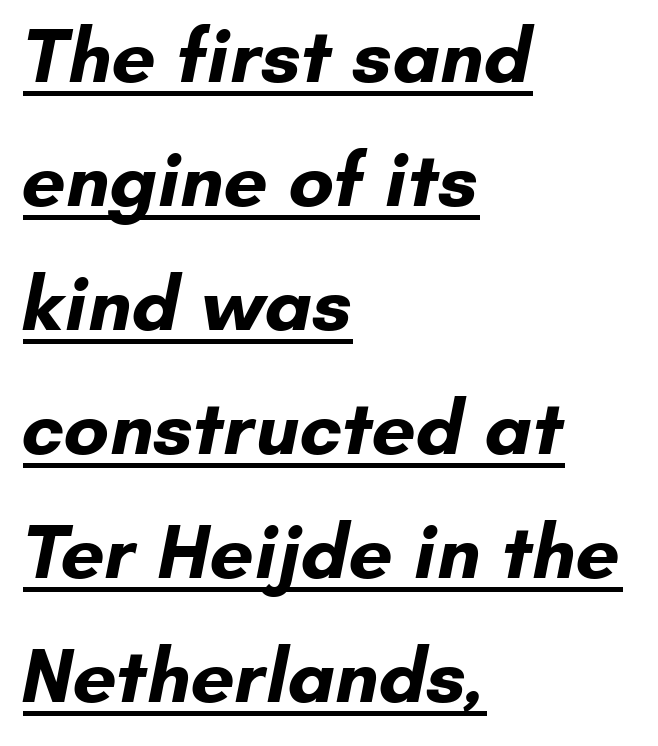
The lines sit at an ordinary, default distance from one another. This is sans-serif lettering, the kind often seen on screens and signage. A typographer would call this underscored text. The lines are quadded left. Words appear dense and cohesive because spacing is normal. Thick stems and heavy bowls — unmistakably bold.
